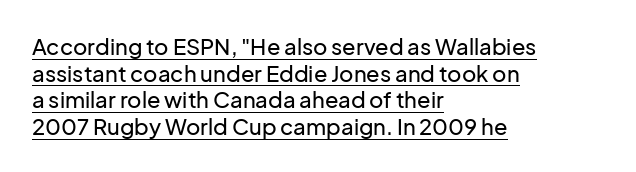
{"italic": "no", "underline": "yes", "align": "left", "line_spacing_ratio": 1.21, "letter_spacing": "normal", "letter_spacing_em": 0.0, "glyph_px": 22}
